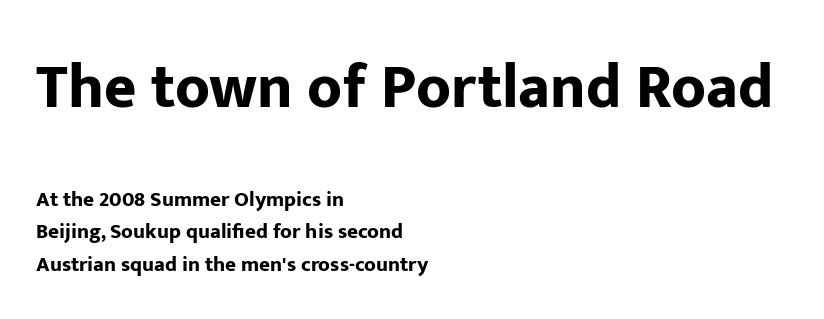
Block one is the big one; block two sits smaller underneath. Beneath every word, the page is bare. A typesetter would call this proportional, since set widths differ per character. Vertically, the passage feels balanced, rows spaced as you'd expect. Characters follow at the spacing the type designer built in.
